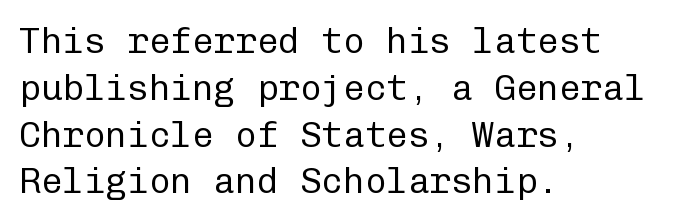
The image shows 36 px regular-weight sans-serif type, upright, monospaced; set left-aligned, normal line spacing (1.3x), normal letter spacing, not underlined; low stroke contrast and a medium x-height.
